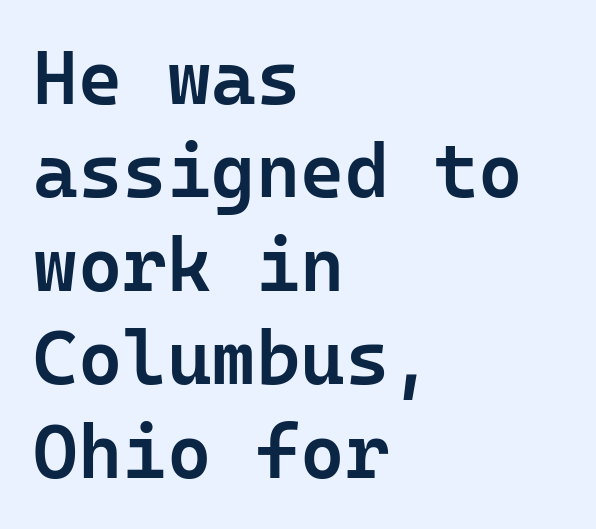
Q: Is the text bold? A: Semi-bold.
Q: Is the text italic (slanted)? A: No, it is upright.
Q: Is the typeface a serif or a sans-serif typeface? A: Sans-serif.
Q: Is the text underlined? A: No.
Q: How is the paragraph aligned? A: Left-aligned.
Q: Is the spacing between letters normal or unusually wide? A: Normal.
Q: Width (condensed, normal, or wide)? A: Normal.
Q: Stroke contrast? A: Low.
Q: x-height? A: Medium.
Q: Monospaced? A: Yes.
